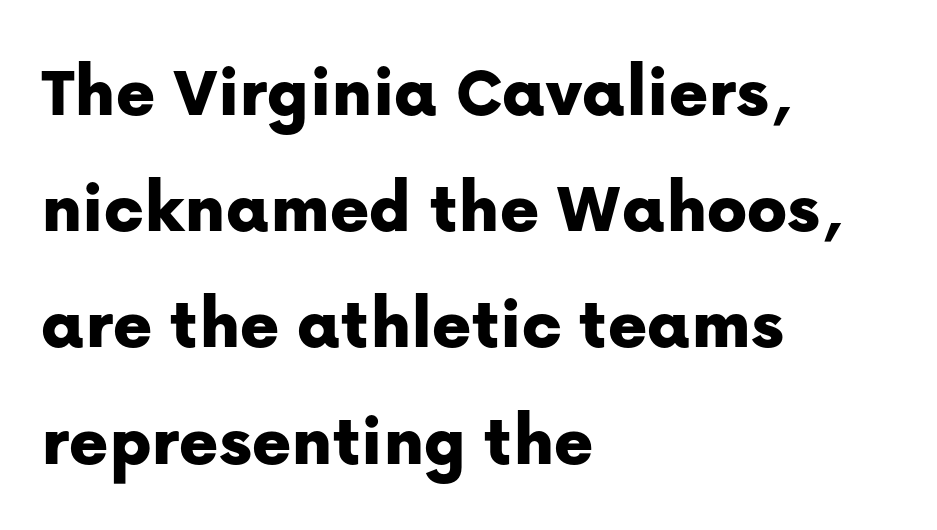
{"serif": "no", "italic": "no", "width": "normal", "stroke_contrast": "low", "x_height": "medium", "monospaced": "no", "underline": "no", "align": "left", "line_spacing": "normal", "line_spacing_ratio": 1.57, "letter_spacing": "normal", "letter_spacing_em": 0.0, "glyph_px": 74}
